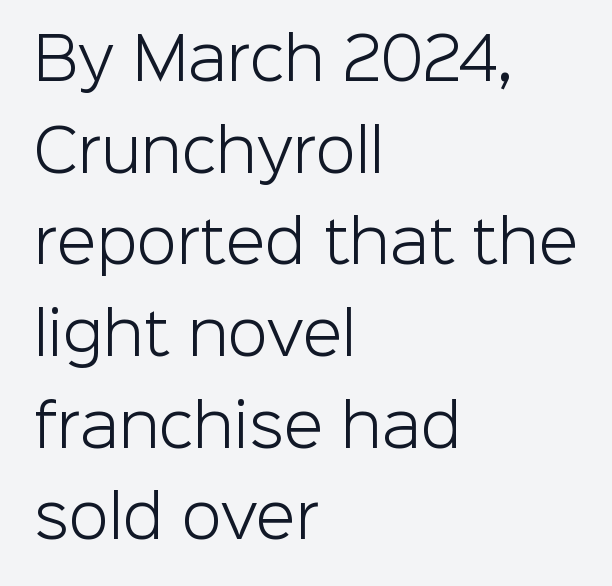
Rendered with straight, roman letterforms. The foot of each line stays bare and open. What stands out about the letter spacing? Nothing — it is the standard amount. No feet cap the strokes, marking this as sans-serif type.
